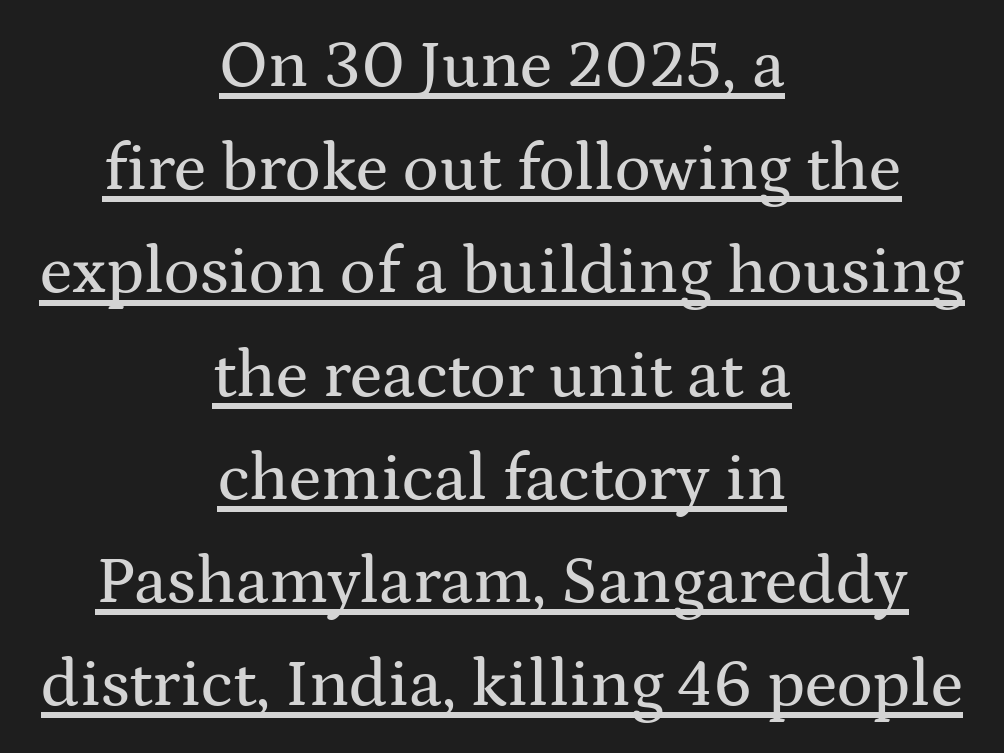
The image shows 67 px wide serif type, upright; set centered, normal line spacing (1.54x), normal letter spacing, underlined; medium stroke contrast and a medium x-height.
